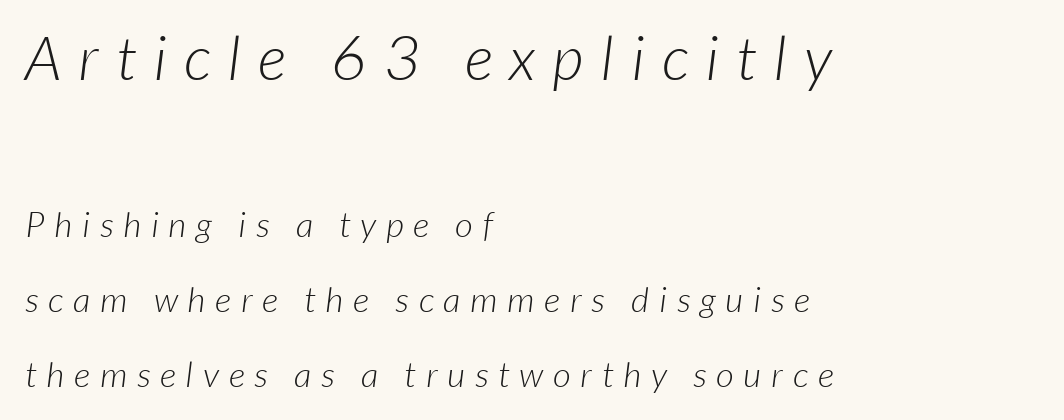
Q: Is the text bold? A: No.
Q: Is the typeface a serif or a sans-serif typeface? A: Sans-serif.
Q: Is the text underlined? A: No.
Q: How is the paragraph aligned? A: Left-aligned.
Q: Is the spacing between letters normal or unusually wide? A: Unusually wide.
Q: Is the spacing between lines tight, normal or loose? A: Loose.
Q: Which block of text is set in a larger size, the first (top) or the second (bottom)? A: The first (top) one.
Q: Width (condensed, normal, or wide)? A: Normal.
Q: Stroke contrast? A: Low.
Q: x-height? A: Medium.
Q: Monospaced? A: No.
